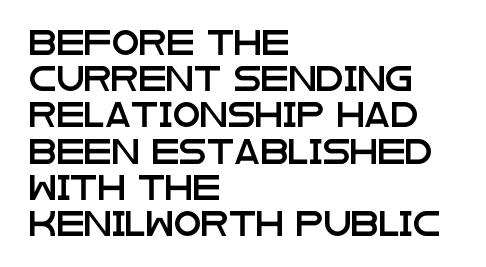
This sample keeps an unexceptional amount of space between lines. Characters follow at the spacing the type designer built in. Leftover space on each line is placed entirely after the last word. Nobody drew a line under any word here. The font's upright variant was chosen for this text.
